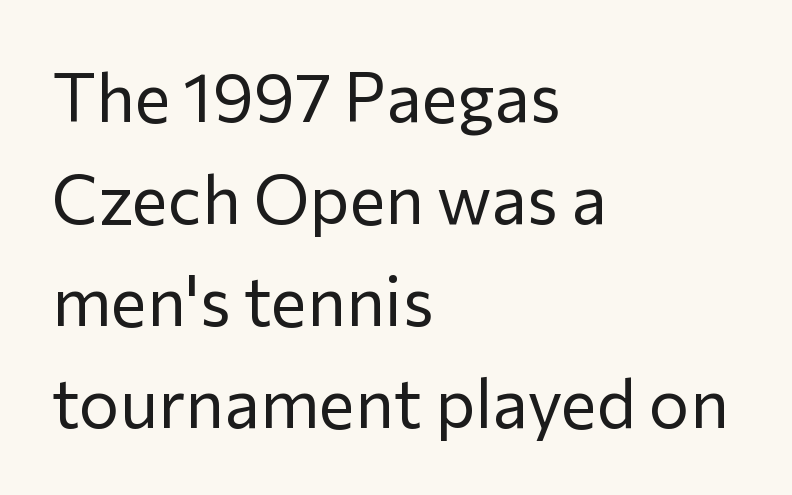
The passage shown has conventional tracking throughout. If you measured baseline to baseline, you'd find a middling distance. The passage is arranged the way most books set body copy — flush left. No heavy texture on the line: the type isn't bold. Tall strokes in this sample are plumb rather than angled. Regarding serifs, this sample does without them.
